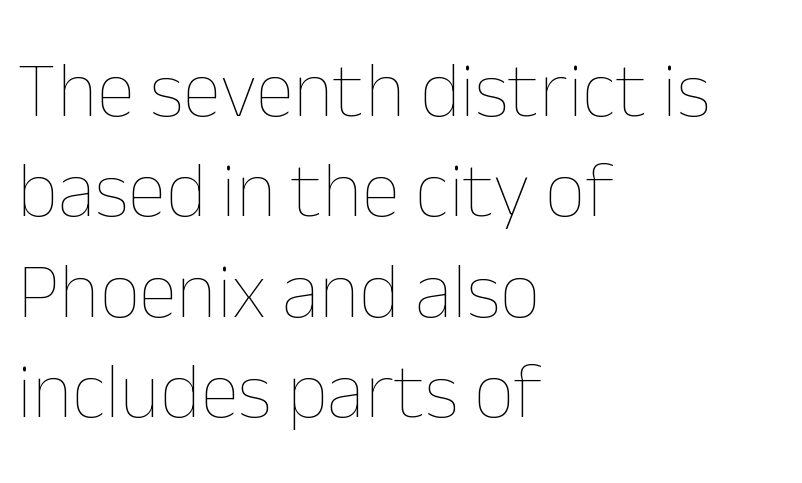
The image shows 79 px thin type, upright; set left-aligned, normal line spacing (1.27x), normal letter spacing, not underlined; low stroke contrast and a medium x-height.
